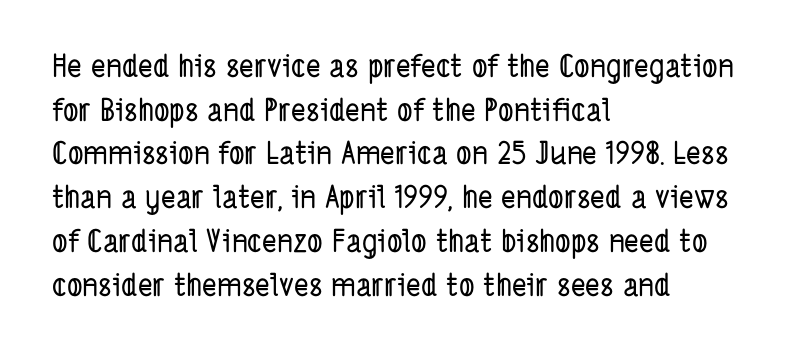
The rendering keeps characters at their native spacing. If you drew a ruler down the left edge, every line would touch it. Character widths vary here, with narrow letters taking less room than wide ones. No feet cap the strokes, marking this as sans-serif type. The rows are spaced the way most documents space them.
